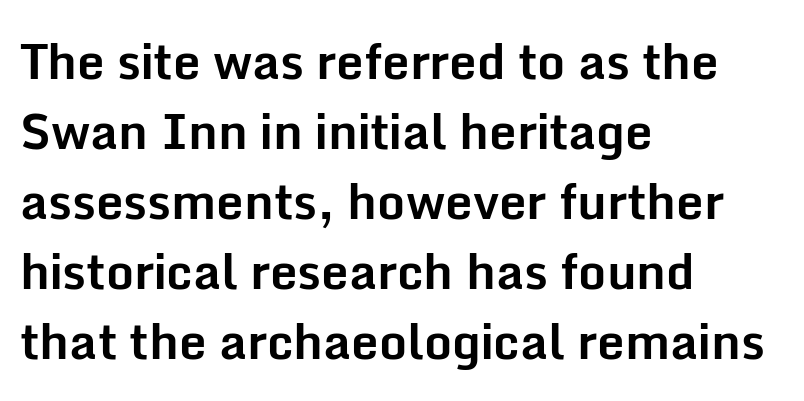
{"serif": "no", "italic": "no", "bold": "yes", "weight": "bold", "width": "normal", "stroke_contrast": "low", "x_height": "medium", "monospaced": "no", "underline": "no", "align": "left", "line_spacing": "normal", "line_spacing_ratio": 1.43, "letter_spacing": "normal", "letter_spacing_em": 0.0, "glyph_px": 49}
